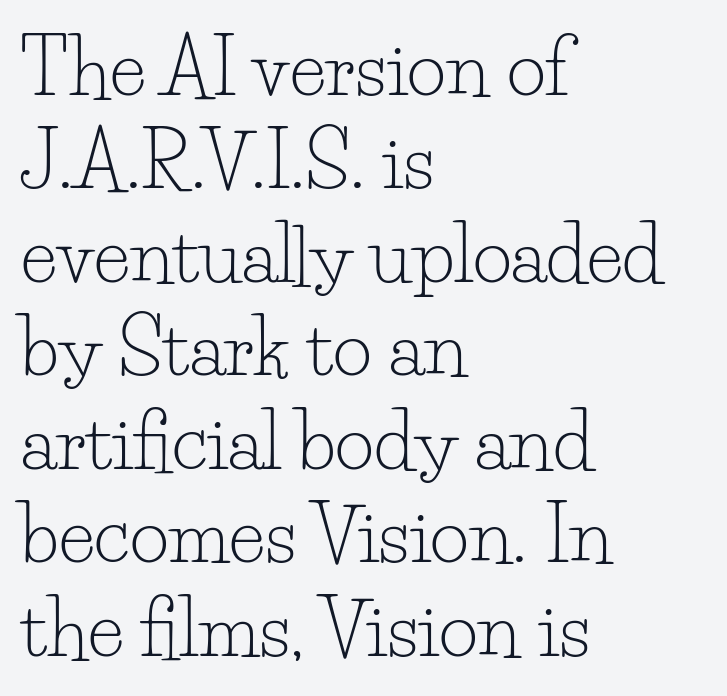
Q: Is the text bold? A: No.
Q: Is the text italic (slanted)? A: No, it is upright.
Q: Is the typeface a serif or a sans-serif typeface? A: Serif.
Q: Is the text underlined? A: No.
Q: How is the paragraph aligned? A: Left-aligned.
Q: Is the spacing between letters normal or unusually wide? A: Normal.
Q: Width (condensed, normal, or wide)? A: Normal.
Q: Stroke contrast? A: Low.
Q: x-height? A: Small.
Q: Monospaced? A: No.
